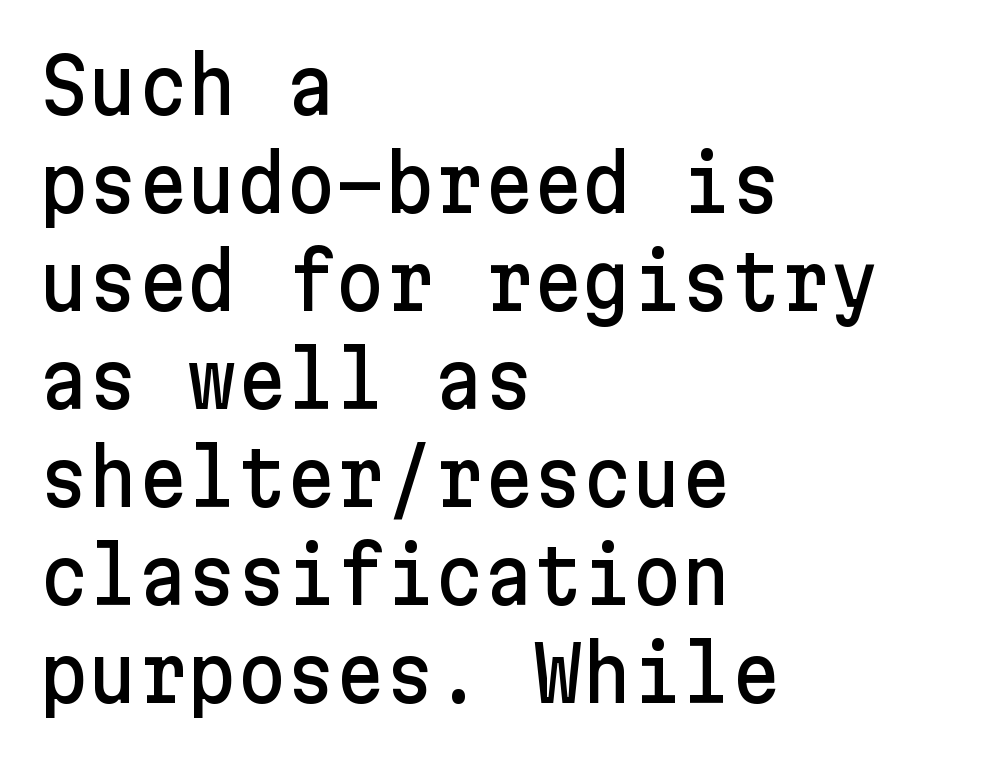
Q: Is the text italic (slanted)? A: No, it is upright.
Q: Is the typeface a serif or a sans-serif typeface? A: Sans-serif.
Q: Is the text underlined? A: No.
Q: How is the paragraph aligned? A: Left-aligned.
Q: Is the spacing between letters normal or unusually wide? A: Normal.
Q: Is the spacing between lines tight, normal or loose? A: Normal.
Q: Width (condensed, normal, or wide)? A: Normal.
Q: Stroke contrast? A: Low.
Q: x-height? A: Medium.
